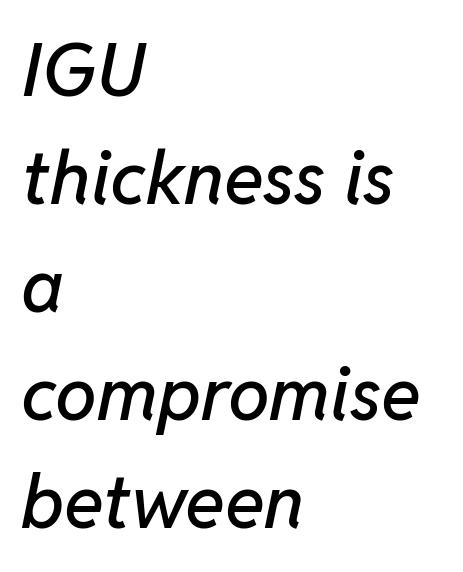
This rendering leaves character spacing at its baseline value. Does the lettering tilt? It does — this is italic. Check the space under the baseline: it is left empty. The face used here is proportionally spaced, like ordinary book or web type. Which margin do the lines hug? The left one — the right edge is uneven. This sample keeps an unexceptional amount of space between lines.
